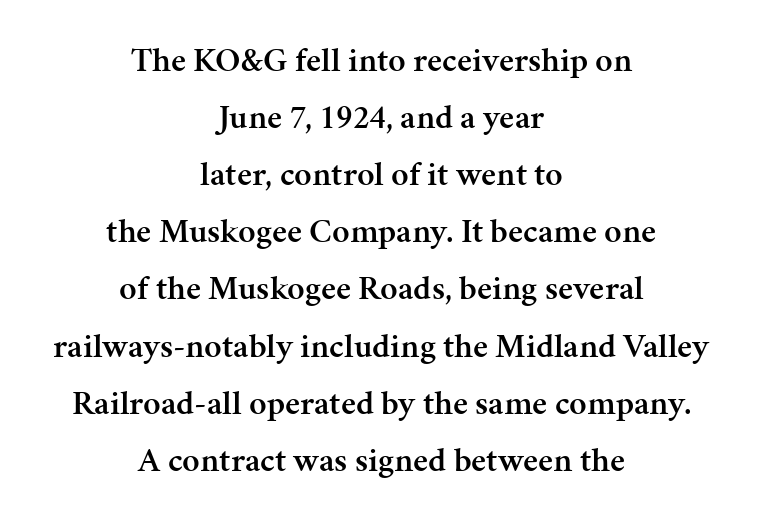
{"serif": "yes", "italic": "no", "bold": "semi", "weight": "semibold", "width": "normal", "stroke_contrast": "medium", "x_height": "medium", "monospaced": "no", "underline": "no", "align": "center", "line_spacing": "normal", "line_spacing_ratio": 1.68, "letter_spacing": "normal", "letter_spacing_em": 0.0, "glyph_px": 34}
